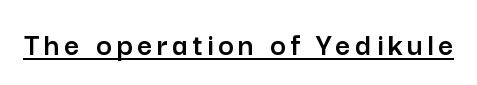
The image shows 33 px sans-serif type, upright; set underlined; low stroke contrast and a medium x-height.
